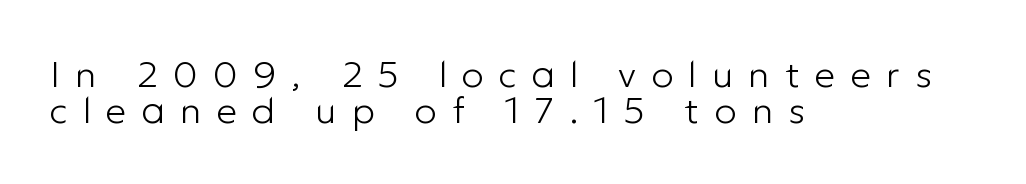
{"serif": "no", "italic": "no", "bold": "no", "weight": "light", "width": "normal", "stroke_contrast": "low", "x_height": "medium", "monospaced": "no", "underline": "no", "align": "left", "line_spacing": "tight", "line_spacing_ratio": 0.97, "letter_spacing": "wide", "letter_spacing_em": 0.41, "glyph_px": 37}
